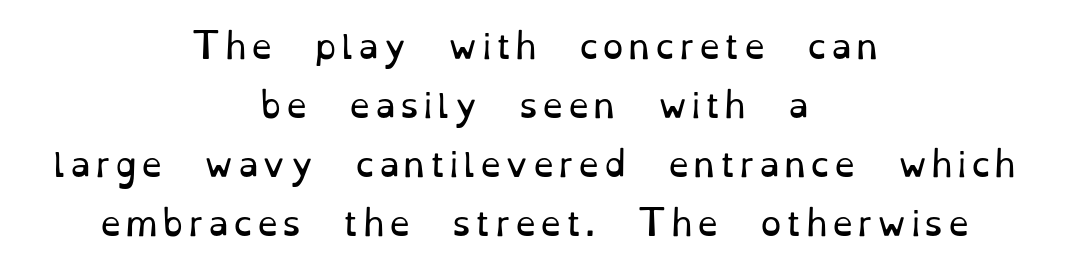
Italic: no, the glyphs are upright roman. Casual observation: everything's sitting right in the middle. No extra ink here — the face is not bold. Rule under the text: the space is simply empty.
